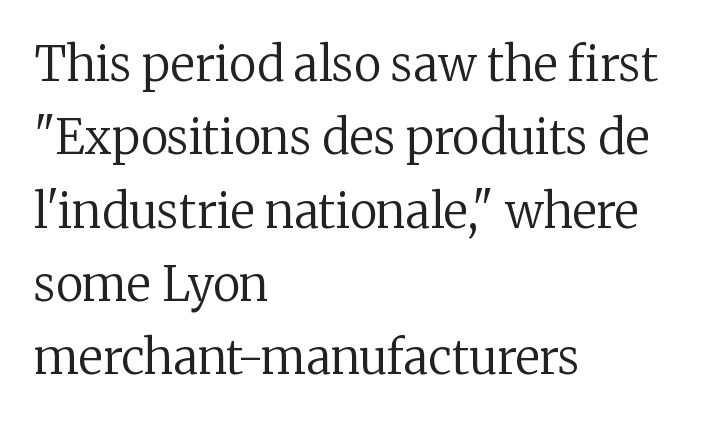
Q: Is the text bold? A: No.
Q: Is the text italic (slanted)? A: No, it is upright.
Q: Is the typeface a serif or a sans-serif typeface? A: Serif.
Q: Is the text underlined? A: No.
Q: How is the paragraph aligned? A: Left-aligned.
Q: Is the spacing between letters normal or unusually wide? A: Normal.
Q: Is the spacing between lines tight, normal or loose? A: Normal.
Q: Width (condensed, normal, or wide)? A: Normal.
Q: Stroke contrast? A: Low.
Q: x-height? A: Medium.
Q: Monospaced? A: No.
